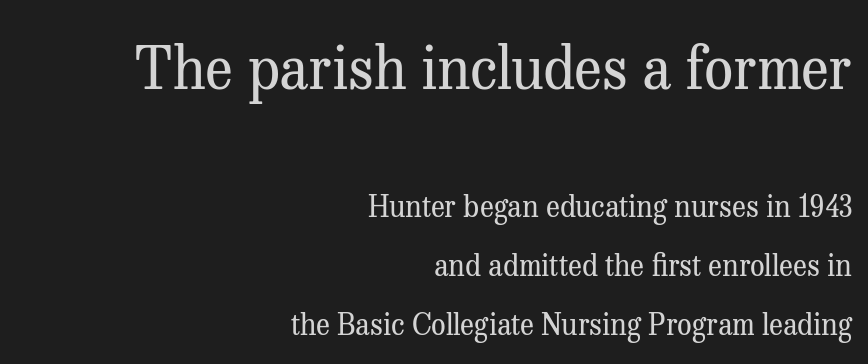
{"serif": "yes", "italic": "no", "bold": "no", "weight": "regular", "width": "normal", "stroke_contrast": "medium", "x_height": "medium", "monospaced": "no", "underline": "no", "align": "right", "line_spacing": "loose", "line_spacing_ratio": 2.03, "letter_spacing": "normal", "letter_spacing_em": 0.0, "larger_block": "first", "size_ratio": 2.0, "glyph_px": 58}
